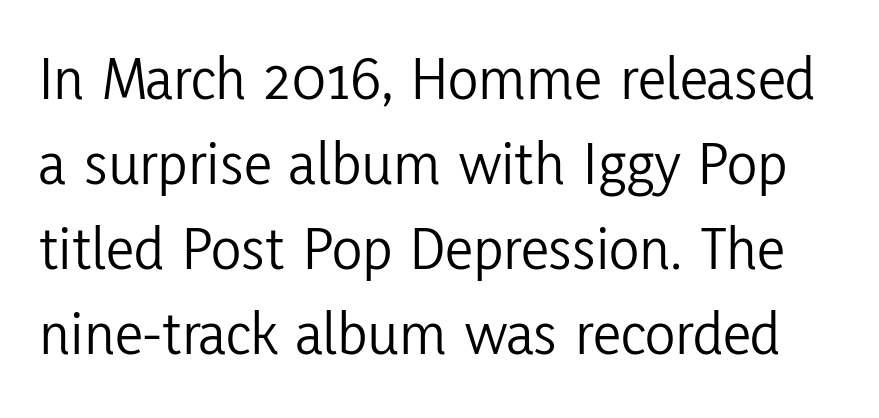
The image shows 63 px light, condensed sans-serif type, upright; set normal line spacing (1.35x), normal letter spacing, not underlined; low stroke contrast and a medium x-height.
